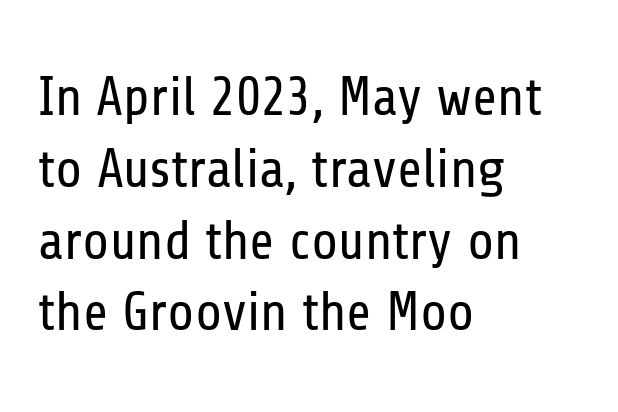
Q: Is the text bold? A: No.
Q: Is the text italic (slanted)? A: No, it is upright.
Q: Is the typeface a serif or a sans-serif typeface? A: Sans-serif.
Q: Is the text underlined? A: No.
Q: How is the paragraph aligned? A: Left-aligned.
Q: Is the spacing between letters normal or unusually wide? A: Normal.
Q: Is the spacing between lines tight, normal or loose? A: Normal.
Q: Width (condensed, normal, or wide)? A: Condensed.
Q: Stroke contrast? A: Low.
Q: x-height? A: Medium.
Q: Monospaced? A: No.
